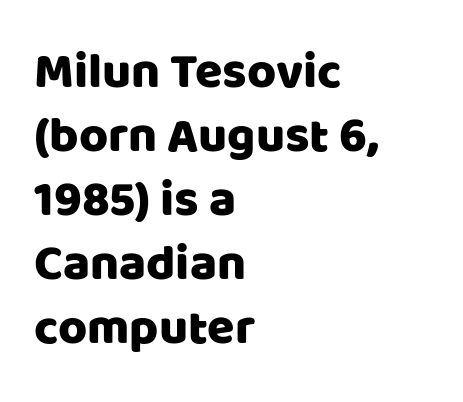
The font's upright variant was chosen for this text. Observe the ordinary spacing: letters are neighbours, not strangers. Look at the bottom of the vertical strokes: they stop flat, with no serifs. Descenders hang freely into open space. This block has exactly the height ordinary leading produces. Casual observation: everything's shoved over to the left.
